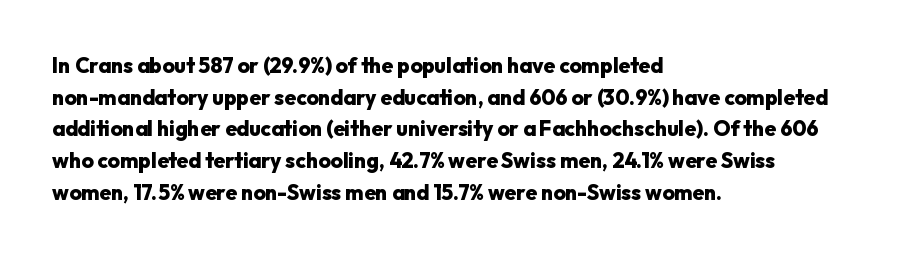
This is roman type, the default non-slanted kind. Observe the ordinary spacing: letters are neighbours, not strangers. The space between consecutive lines is moderate. Leftover space on each line is placed entirely after the last word. The string is rendered with underlining switched off. What weight is shown? A full bold with thick strokes.
